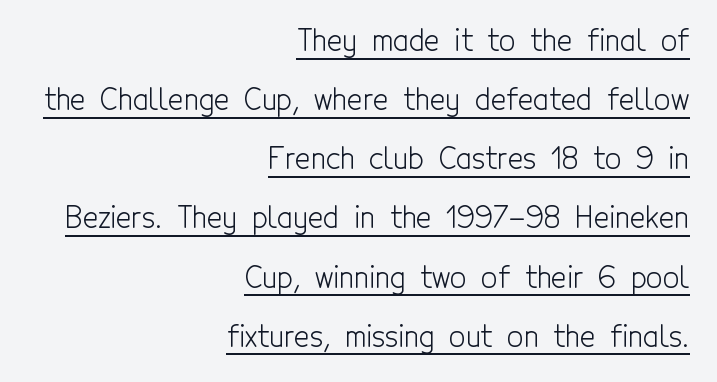
The passage shown is underscored from start to finish. These lines keep a tight, regular rhythm from letter to letter. Unbolded letterforms with no extra heft. Letterform terminals end flat and unadorned throughout the passage. Here the designer chose a conventional face with non-uniform glyph widths.
